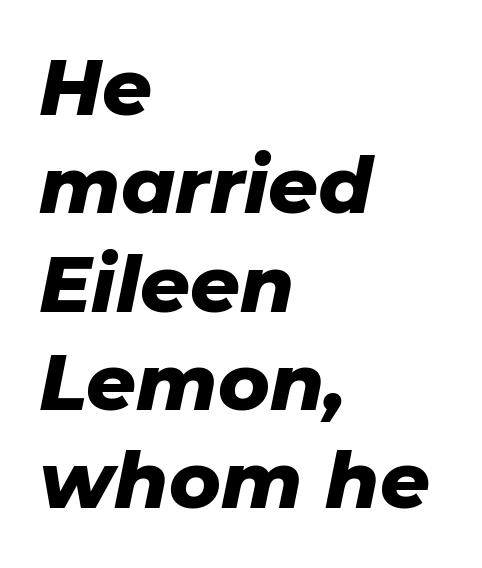
The image shows 78 px heavy type, italic (leaning right); set left-aligned, normal line spacing (1.26x), normal letter spacing, not underlined; low stroke contrast and a medium x-height.
